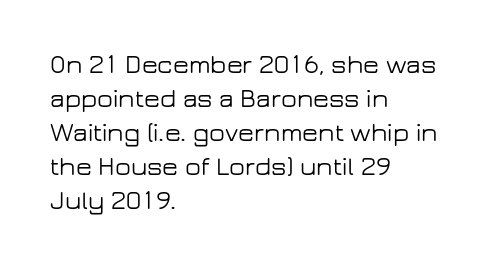
The image shows 26 px text type, upright; set left-aligned, normal line spacing (1.31x), normal letter spacing, not underlined.
